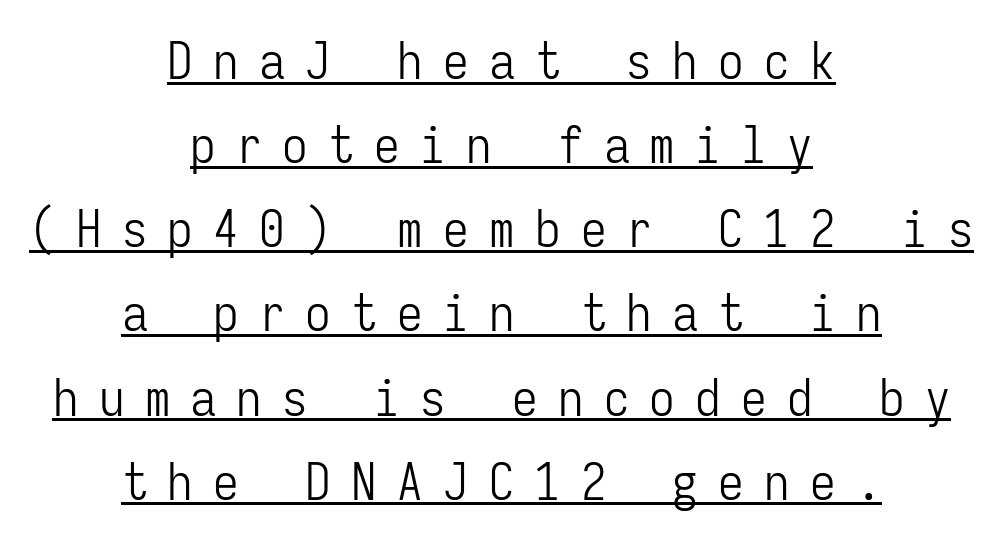
Q: Is the text bold? A: No.
Q: Is the text italic (slanted)? A: No, it is upright.
Q: Is the typeface a serif or a sans-serif typeface? A: Sans-serif.
Q: Is the text underlined? A: Yes.
Q: How is the paragraph aligned? A: Centered.
Q: Is the spacing between letters normal or unusually wide? A: Unusually wide.
Q: Is the spacing between lines tight, normal or loose? A: Normal.
Q: Width (condensed, normal, or wide)? A: Condensed.
Q: Stroke contrast? A: Low.
Q: x-height? A: Medium.
Q: Monospaced? A: Yes.
